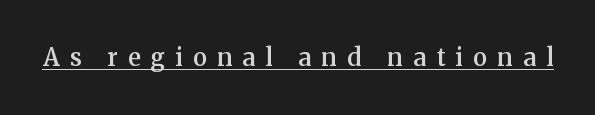
Nope, not italic — everything's standing straight. Semibold letterforms, between regular and bold. Someone cranked the tracking dial way up on this one. In designer terms, the underline attribute is active on this setting.
